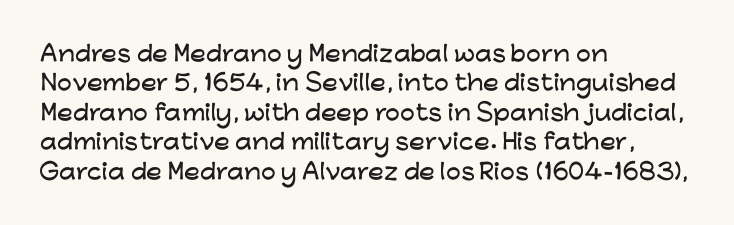
Q: Is the text italic (slanted)? A: No, it is upright.
Q: Is the text underlined? A: No.
Q: How is the paragraph aligned? A: Left-aligned.
Q: Is the spacing between letters normal or unusually wide? A: Normal.
Q: Is the spacing between lines tight, normal or loose? A: Normal.
